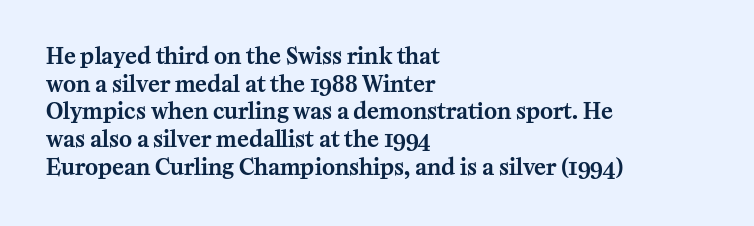
{"italic": "no", "underline": "no", "align": "left", "line_spacing": "normal", "line_spacing_ratio": 1.26, "letter_spacing": "normal", "letter_spacing_em": 0.0, "glyph_px": 22}
